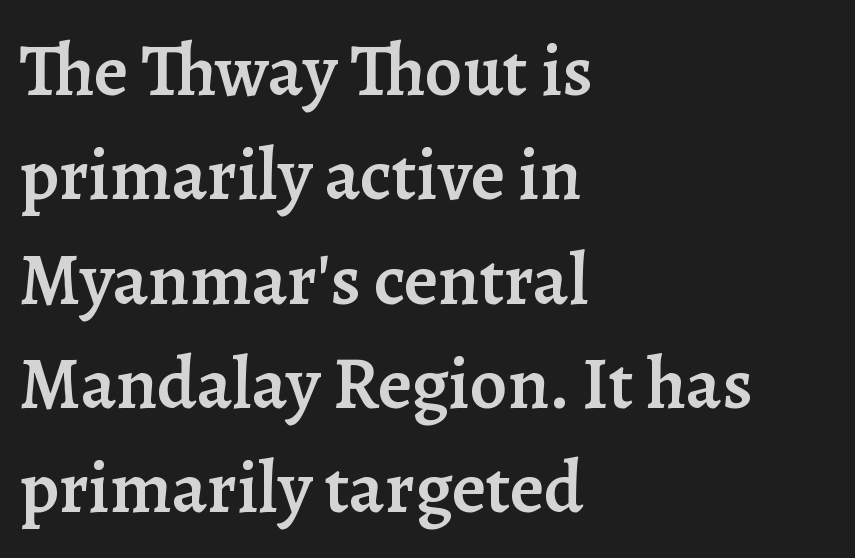
{"serif": "yes", "italic": "no", "bold": "semi", "weight": "semibold", "width": "normal", "stroke_contrast": "low", "x_height": "medium", "monospaced": "no", "underline": "no", "align": "left", "line_spacing": "normal", "line_spacing_ratio": 1.41, "letter_spacing": "normal", "letter_spacing_em": 0.0, "glyph_px": 74}
